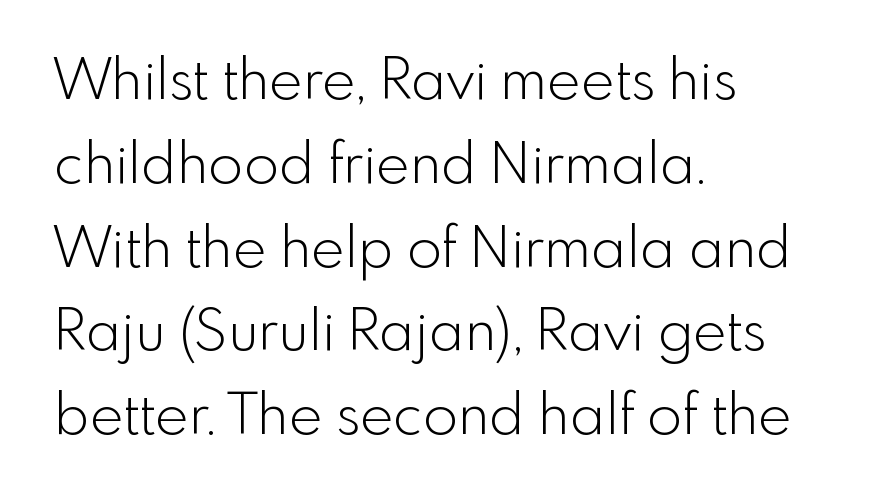
{"serif": "no", "italic": "no", "bold": "no", "weight": "light", "width": "normal", "x_height": "small", "monospaced": "no", "underline": "no", "align": "left", "line_spacing": "normal", "line_spacing_ratio": 1.47, "letter_spacing": "normal", "letter_spacing_em": 0.0, "glyph_px": 57}
